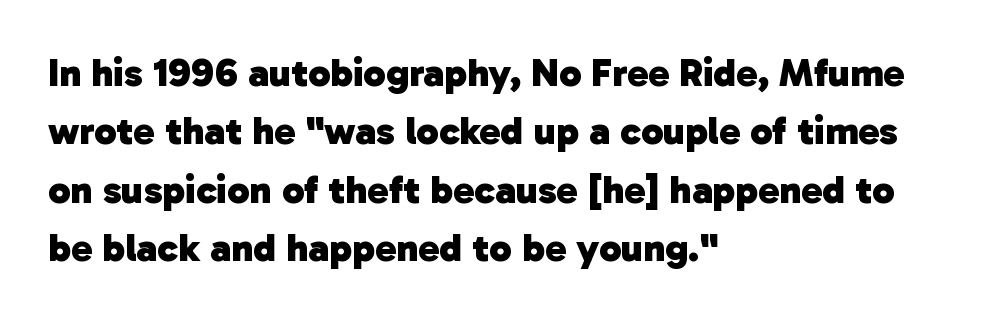
The image shows 40 px heavy sans-serif type; set left-aligned, normal line spacing (1.46x), normal letter spacing, not underlined; low stroke contrast and a medium x-height.
